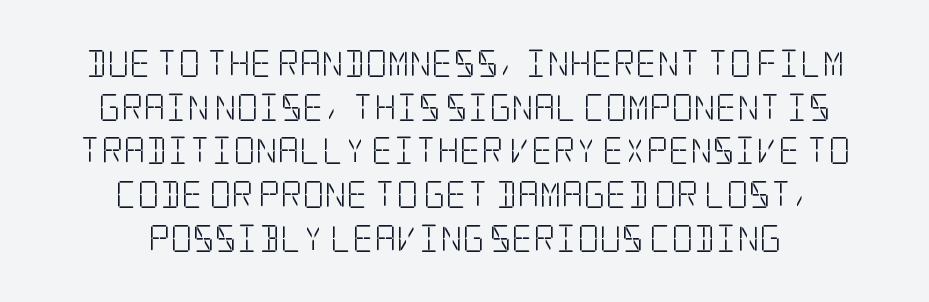
Q: Is the text bold? A: No.
Q: Is the text italic (slanted)? A: No, it is upright.
Q: Is the text underlined? A: No.
Q: How is the paragraph aligned? A: Centered.
Q: Is the spacing between letters normal or unusually wide? A: Normal.
Q: Is the spacing between lines tight, normal or loose? A: Normal.
